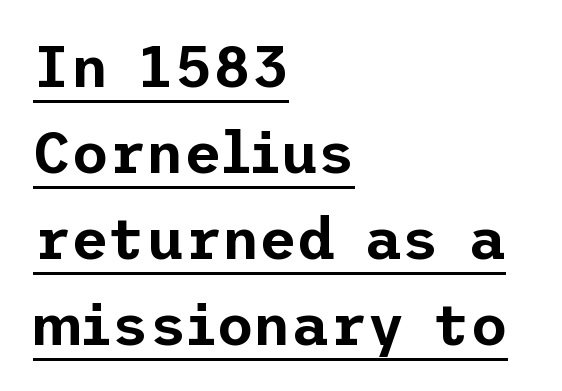
The image shows 58 px sans-serif type, upright; set left-aligned, normal line spacing (1.48x), normal letter spacing, underlined; low stroke contrast and a medium x-height.
